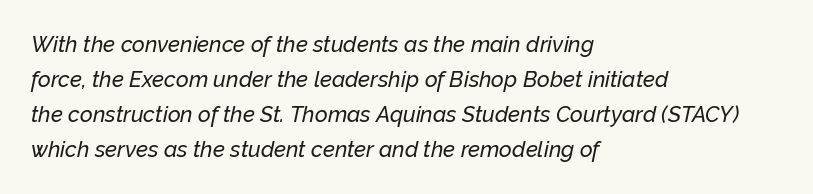
Q: Is the text italic (slanted)? A: Yes, it leans right by about 12 degrees.
Q: Is the text underlined? A: No.
Q: How is the paragraph aligned? A: Left-aligned.
Q: Is the spacing between letters normal or unusually wide? A: Normal.
Q: Is the spacing between lines tight, normal or loose? A: Normal.
